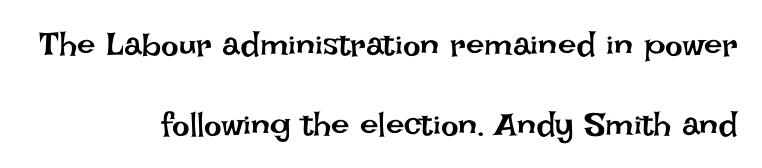
Descender tails drop into unmarked territory. The face used here is proportionally spaced, like ordinary book or web type. Leading is clearly above the norm, producing a sparse column. Characters follow at the spacing the type designer built in. Stem width sits at or under what a default text font uses. You can tell it's not italic because the verticals are truly vertical.
